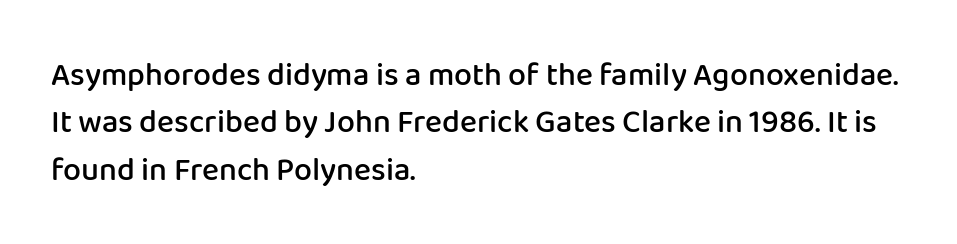
Q: Is the text bold? A: Semi-bold.
Q: Is the text italic (slanted)? A: No, it is upright.
Q: Is the typeface a serif or a sans-serif typeface? A: Sans-serif.
Q: Is the text underlined? A: No.
Q: How is the paragraph aligned? A: Left-aligned.
Q: Is the spacing between letters normal or unusually wide? A: Normal.
Q: Is the spacing between lines tight, normal or loose? A: Normal.
Q: Width (condensed, normal, or wide)? A: Normal.
Q: Stroke contrast? A: Low.
Q: x-height? A: Medium.
Q: Monospaced? A: No.
